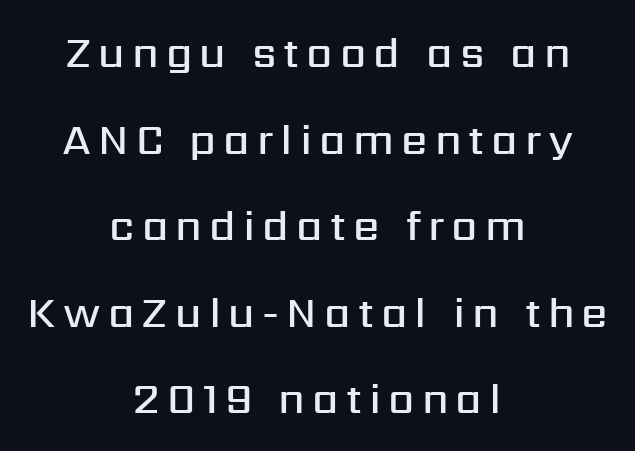
The image shows 42 px semibold sans-serif type, upright; set centered, loose line spacing (2.06x), not underlined; medium stroke contrast and a medium x-height.
